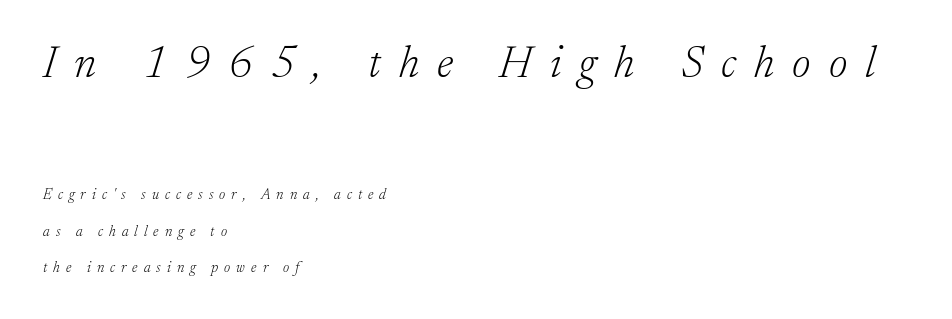
{"serif": "yes", "italic": "yes", "lean": "right", "slant_degrees": 17, "bold": "no", "weight": "light", "width": "normal", "stroke_contrast": "low", "x_height": "small", "monospaced": "no", "underline": "no", "align": "left", "line_spacing": "loose", "line_spacing_ratio": 2.41, "letter_spacing": "wide", "letter_spacing_em": 0.4, "larger_block": "first", "size_ratio": 3.0, "glyph_px": 45}
